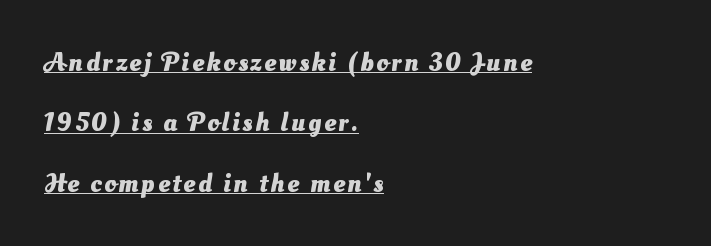
Q: Is the text bold? A: Yes.
Q: Is the text underlined? A: Yes.
Q: How is the paragraph aligned? A: Left-aligned.
Q: Is the spacing between lines tight, normal or loose? A: Loose.
